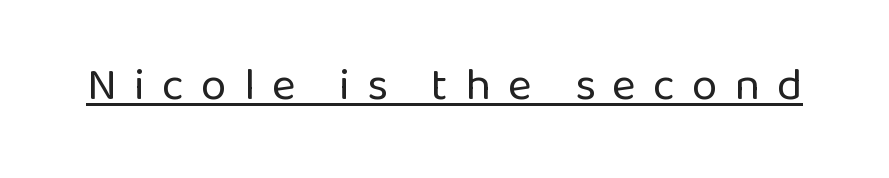
The image shows 46 px regular-weight sans-serif type, upright; set unusually wide letter spacing (+0.37 em), underlined; low stroke contrast and a medium x-height.
